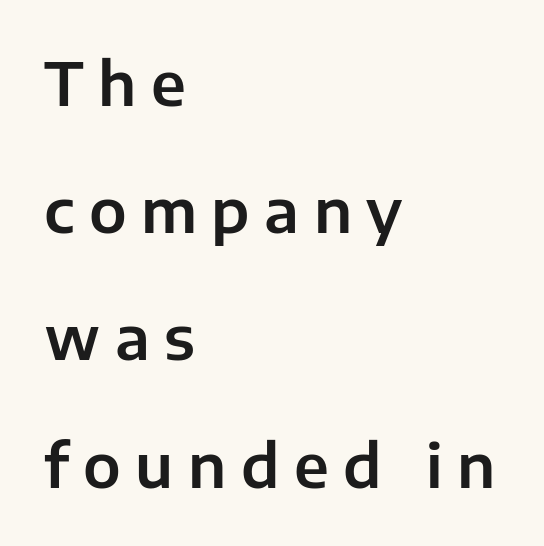
The image shows 60 px sans-serif type, upright; set left-aligned, loose line spacing (2.12x), unusually wide letter spacing (+0.24 em), not underlined; low stroke contrast and a medium x-height.
